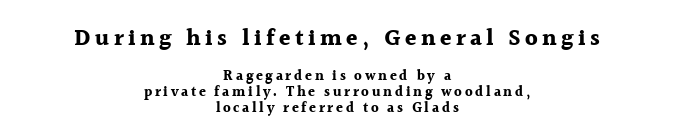
Q: Is the text bold? A: Yes.
Q: Is the text italic (slanted)? A: No, it is upright.
Q: Is the text underlined? A: No.
Q: How is the paragraph aligned? A: Centered.
Q: Is the spacing between lines tight, normal or loose? A: Tight.
Q: Which block of text is set in a larger size, the first (top) or the second (bottom)? A: The first (top) one.
